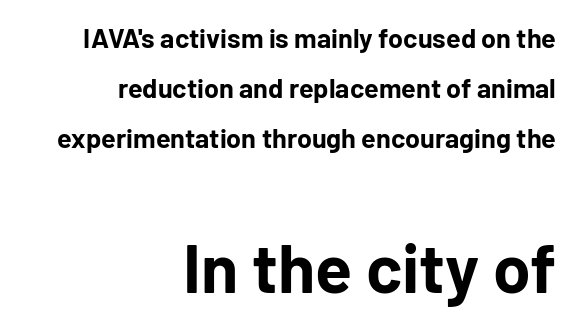
{"serif": "no", "italic": "no", "bold": "yes", "weight": "bold", "width": "normal", "stroke_contrast": "low", "x_height": "medium", "monospaced": "no", "underline": "no", "align": "right", "line_spacing_ratio": 1.85, "letter_spacing": "normal", "letter_spacing_em": 0.0, "larger_block": "second", "size_ratio": 2.52, "glyph_px": 68}
